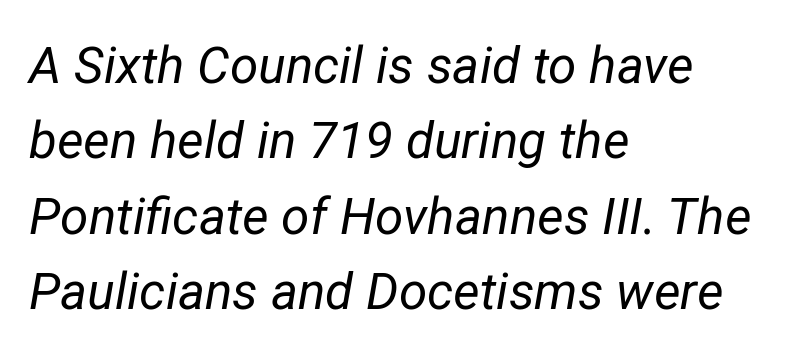
Q: Is the text bold? A: No.
Q: Is the text italic (slanted)? A: Yes, it leans right by about 12 degrees.
Q: Is the text underlined? A: No.
Q: How is the paragraph aligned? A: Left-aligned.
Q: Is the spacing between letters normal or unusually wide? A: Normal.
Q: Is the spacing between lines tight, normal or loose? A: Normal.
Q: Width (condensed, normal, or wide)? A: Normal.
Q: Stroke contrast? A: Low.
Q: x-height? A: Medium.
Q: Monospaced? A: No.
